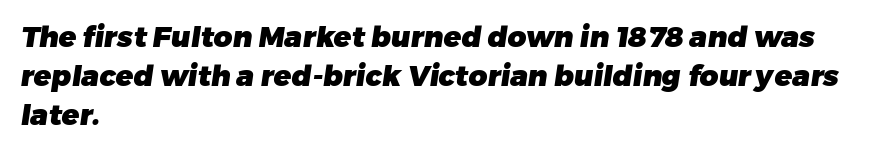
The image shows 29 px heavy sans-serif type; set left-aligned, normal line spacing (1.34x), normal letter spacing, not underlined; low stroke contrast and a medium x-height.
